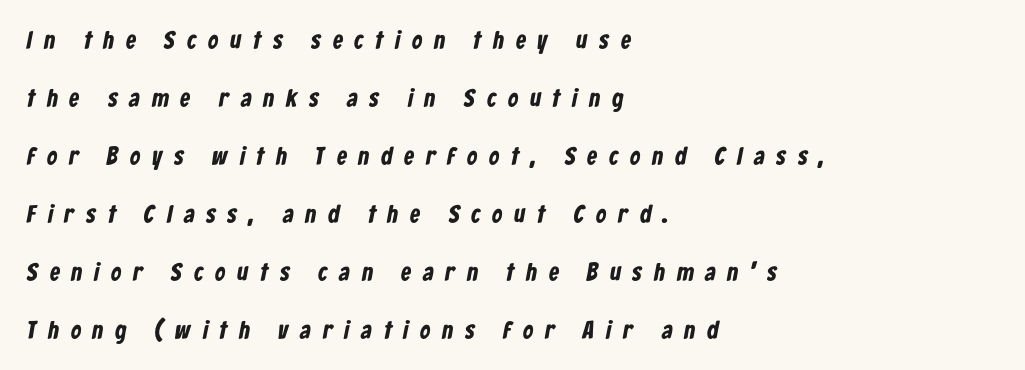
Casual observation: everything's shoved over to the left. Here the glyphs are tracked loosely, breaking word shapes into spaced letters. Quick note: underline off. Is there much room between lines? Yes — plenty of vertical air separates them. As a designer I'd log this as weight 700, bold.
